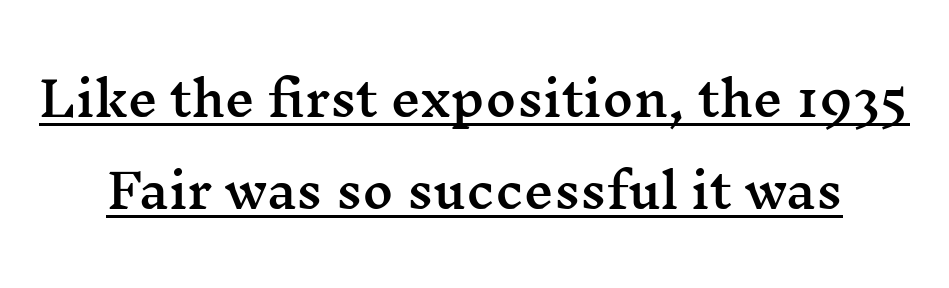
The image shows 47 px wide serif type, upright; set loose line spacing (1.96x), normal letter spacing, underlined; medium stroke contrast and a medium x-height.
